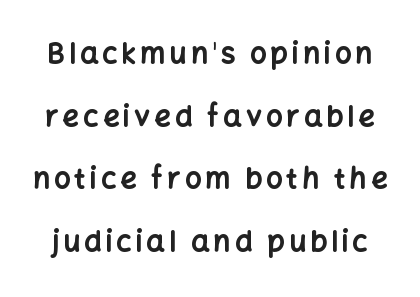
The image shows 29 px bold sans-serif type, upright; set loose line spacing (2.16x), not underlined; low stroke contrast and a medium x-height.
